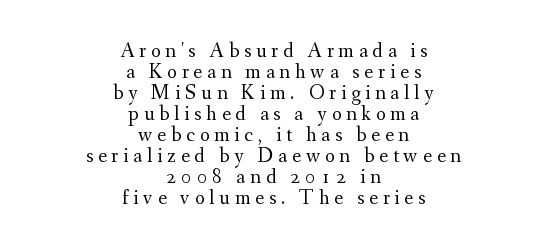
This is the regular roman posture of the typeface. No heavy texture on the line: the type isn't bold. Descenders hang freely into open space. Where is the straight margin? There isn't one; the lines are centered. Spacing between characters has been opened up far beyond the box default.
